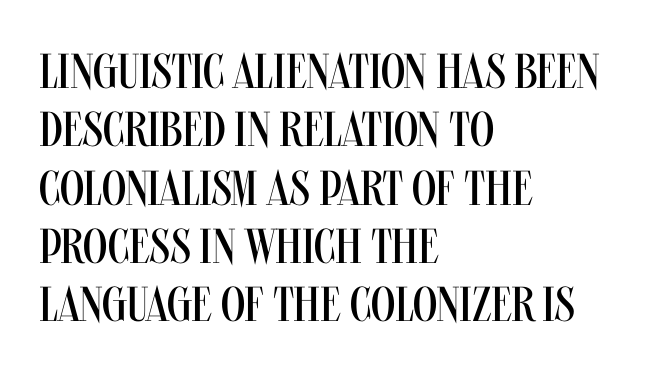
The image shows 49 px regular-weight, condensed sans-serif type, upright; set left-aligned, line spacing 1.19x, normal letter spacing, not underlined; medium stroke contrast and a large x-height.
